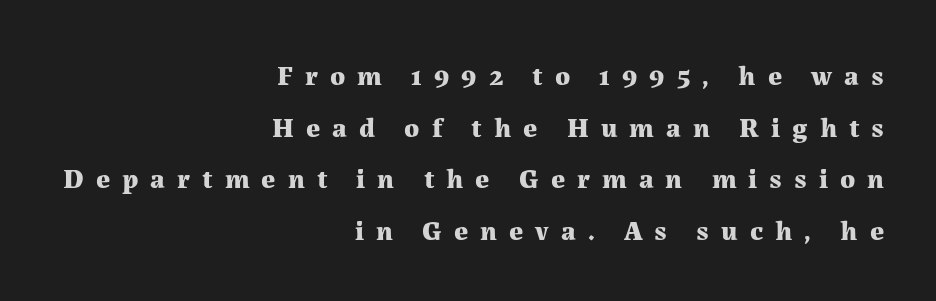
{"serif": "yes", "italic": "no", "bold": "yes", "weight": "bold", "width": "normal", "stroke_contrast": "medium", "x_height": "medium", "monospaced": "no", "underline": "no", "align": "right", "line_spacing_ratio": 1.84, "letter_spacing": "wide", "letter_spacing_em": 0.43, "glyph_px": 28}
